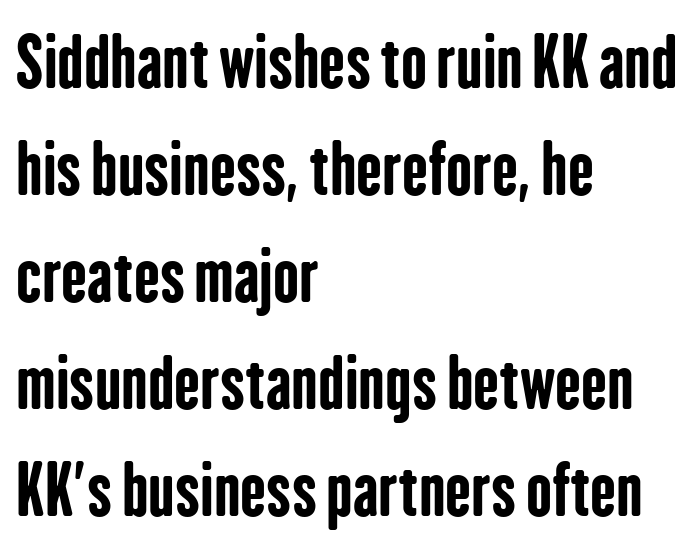
The image shows 69 px bold, condensed sans-serif type, upright; set left-aligned, normal line spacing (1.55x), normal letter spacing, not underlined; low stroke contrast and a medium x-height.
